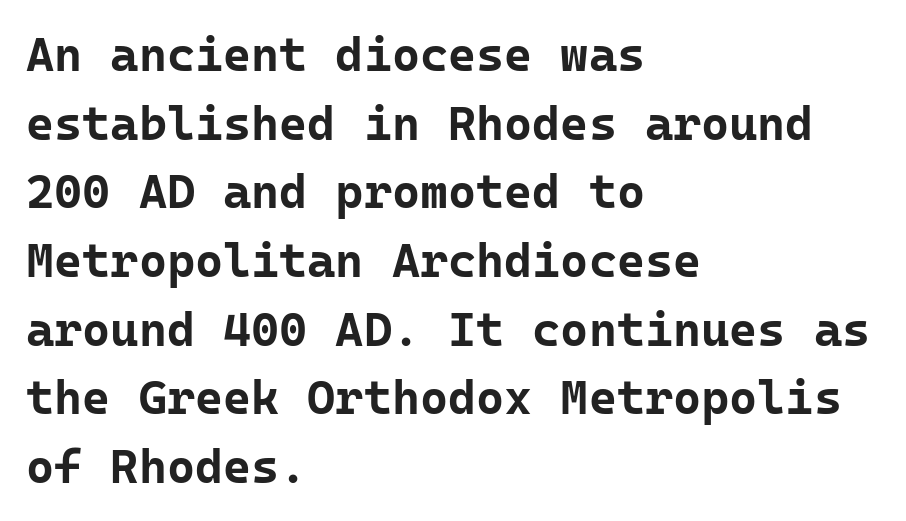
Posture: upright roman. Lines of text with bare space underneath. A normal amount of white space separates one row of letters from the next. This sample has the even, mechanical cadence of fixed-width lettering. The face used here is a sans, in the tradition of grotesques and geometrics. Pretty heavy lettering here — definitely bold.
